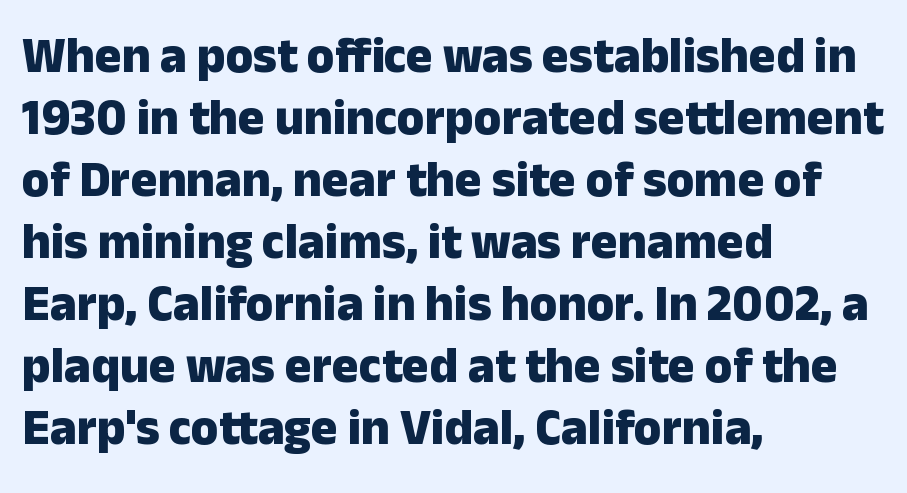
Q: Is the text bold? A: Yes.
Q: Is the text italic (slanted)? A: No, it is upright.
Q: Is the typeface a serif or a sans-serif typeface? A: Sans-serif.
Q: Is the text underlined? A: No.
Q: How is the paragraph aligned? A: Left-aligned.
Q: Is the spacing between letters normal or unusually wide? A: Normal.
Q: Width (condensed, normal, or wide)? A: Normal.
Q: Stroke contrast? A: Low.
Q: x-height? A: Medium.
Q: Monospaced? A: No.
